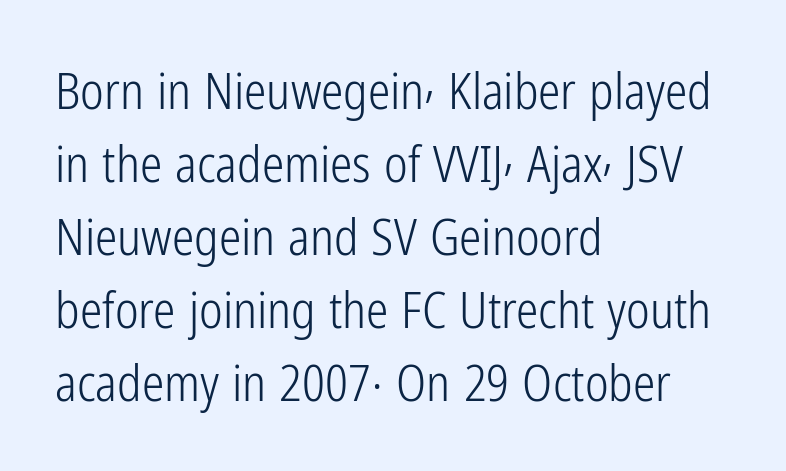
The image shows 50 px light, condensed sans-serif type, upright; set left-aligned, normal line spacing (1.46x), normal letter spacing, not underlined; low stroke contrast and a medium x-height.
